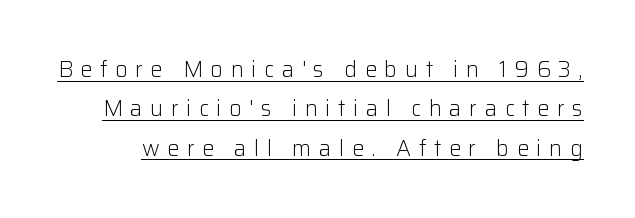
Q: Is the text bold? A: No.
Q: Is the text italic (slanted)? A: No, it is upright.
Q: Is the text underlined? A: Yes.
Q: Is the spacing between letters normal or unusually wide? A: Unusually wide.
